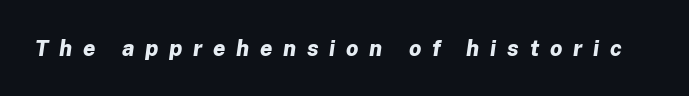
{"italic": "yes", "lean": "right", "slant_degrees": 8, "bold": "yes", "underline": "no", "letter_spacing": "wide", "letter_spacing_em": 0.49, "glyph_px": 22}
